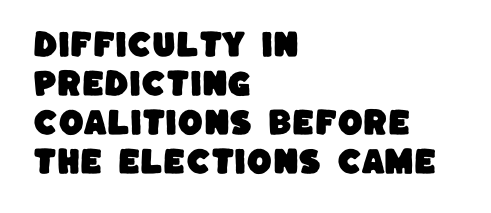
{"serif": "no", "width": "normal", "stroke_contrast": "low", "x_height": "large", "monospaced": "no", "underline": "no", "align": "left", "line_spacing": "normal", "line_spacing_ratio": 1.35, "letter_spacing": "normal", "letter_spacing_em": 0.0, "glyph_px": 29}
